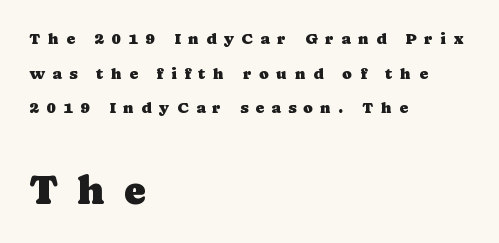
The image shows 41 px serif type, upright; set left-aligned, loose line spacing (2.17x), unusually wide letter spacing (+0.47 em), not underlined; the second (bottom) block is 2.56x larger; low stroke contrast and a medium x-height.
